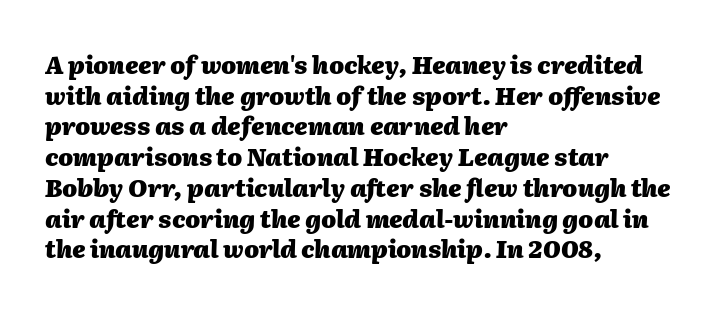
The image shows 24 px bold type, italic (leaning right); set left-aligned, normal line spacing (1.28x), normal letter spacing, not underlined.
